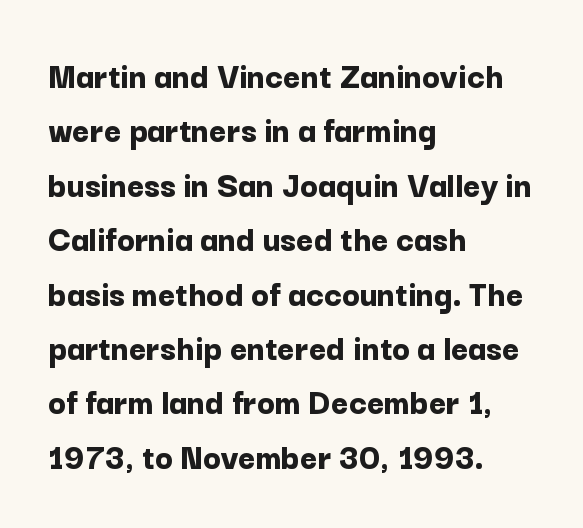
Spacing verdict: proportional, widths tailored to each character. A typesetter would call this zero additional tracking. How heavy is the stroke? Heavy — this is a bold. Compared with a centered layout, this one pins lines to the left instead.
